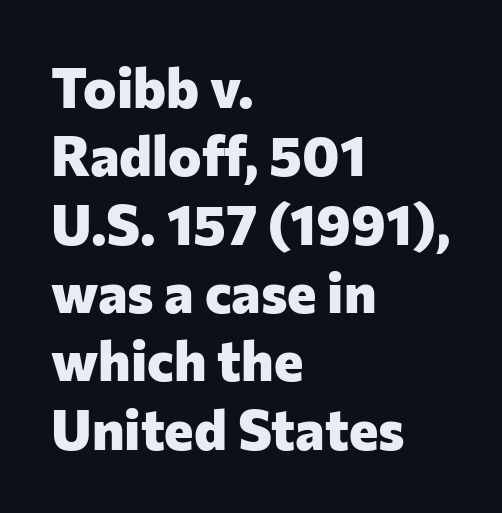
Q: Is the text bold? A: Yes.
Q: Is the text italic (slanted)? A: No, it is upright.
Q: Is the typeface a serif or a sans-serif typeface? A: Sans-serif.
Q: Is the text underlined? A: No.
Q: How is the paragraph aligned? A: Left-aligned.
Q: Is the spacing between letters normal or unusually wide? A: Normal.
Q: Width (condensed, normal, or wide)? A: Normal.
Q: Stroke contrast? A: Low.
Q: x-height? A: Medium.
Q: Monospaced? A: No.
